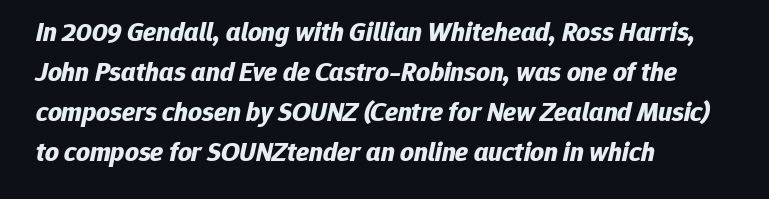
The letters sit at their default tracking, neither squeezed nor spread. Plain, unruled lines of type. Every character sits at an angle, as italics do. Pretty heavy lettering here — definitely bold. Rows of type keep a routine distance in the vertical direction.
